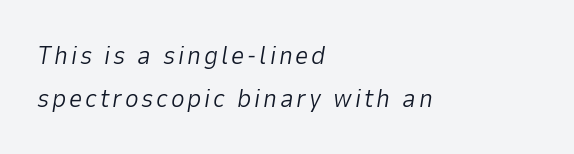
Q: Is the text bold? A: No.
Q: Is the text italic (slanted)? A: Yes, it leans right by about 9 degrees.
Q: Is the text underlined? A: No.
Q: How is the paragraph aligned? A: Left-aligned.
Q: Is the spacing between lines tight, normal or loose? A: Normal.
